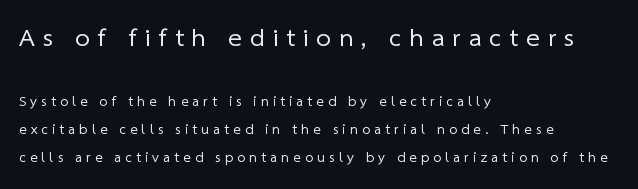
{"bold": "no", "underline": "no", "align": "left", "line_spacing": "loose", "line_spacing_ratio": 1.98, "letter_spacing": "wide", "letter_spacing_em": 0.3, "larger_block": "first", "size_ratio": 1.86, "glyph_px": 26}
